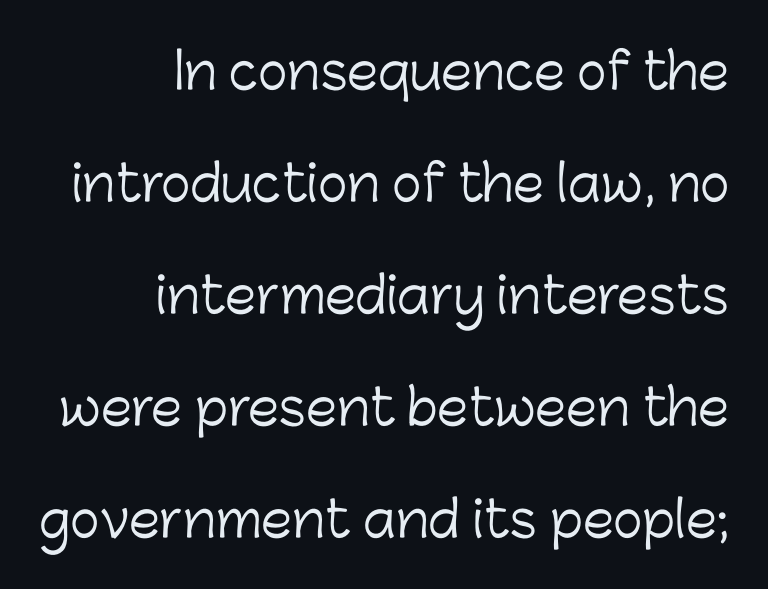
Q: Is the text bold? A: No.
Q: Is the text italic (slanted)? A: No, it is upright.
Q: Is the typeface a serif or a sans-serif typeface? A: Sans-serif.
Q: Is the text underlined? A: No.
Q: How is the paragraph aligned? A: Right-aligned.
Q: Is the spacing between letters normal or unusually wide? A: Normal.
Q: Is the spacing between lines tight, normal or loose? A: Loose.
Q: Width (condensed, normal, or wide)? A: Normal.
Q: Stroke contrast? A: Low.
Q: x-height? A: Medium.
Q: Monospaced? A: No.
